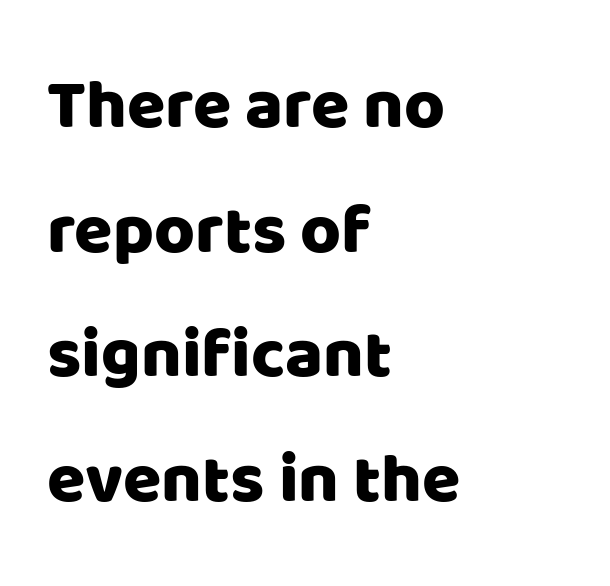
Q: Is the text italic (slanted)? A: No, it is upright.
Q: Is the typeface a serif or a sans-serif typeface? A: Sans-serif.
Q: Is the text underlined? A: No.
Q: How is the paragraph aligned? A: Left-aligned.
Q: Is the spacing between letters normal or unusually wide? A: Normal.
Q: Width (condensed, normal, or wide)? A: Normal.
Q: Stroke contrast? A: Low.
Q: x-height? A: Large.
Q: Monospaced? A: No.
